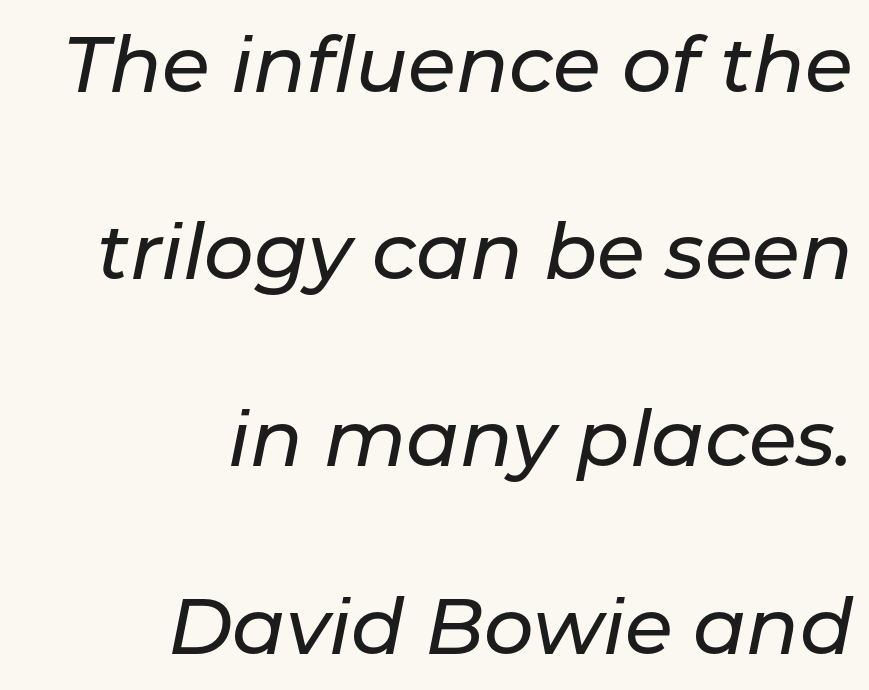
The image shows 78 px text type, italic (leaning right); set right-aligned, loose line spacing (2.4x), normal letter spacing, not underlined; low stroke contrast and a medium x-height.
